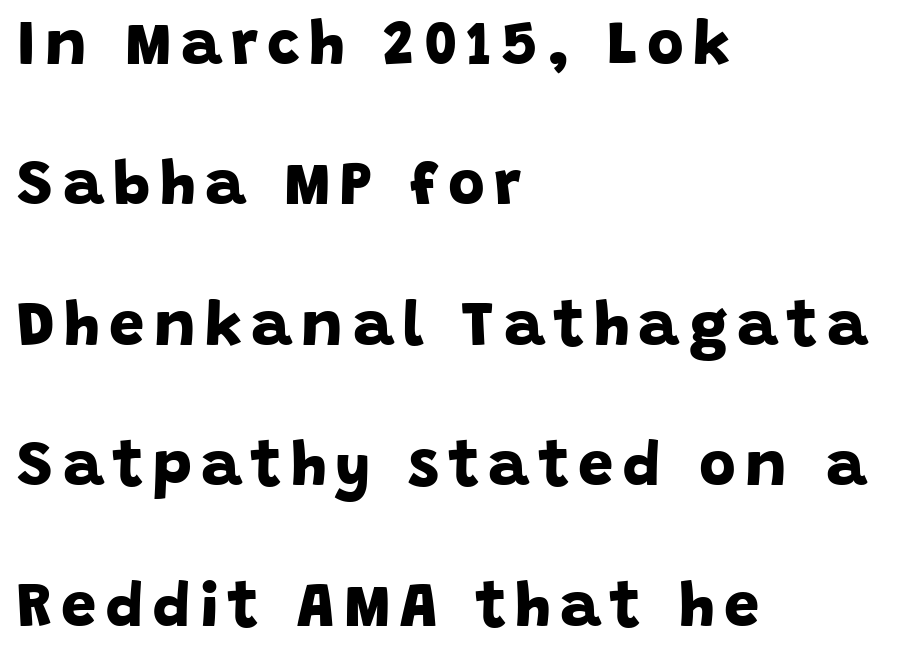
The image shows 63 px bold sans-serif type; set left-aligned, loose line spacing (2.23x), not underlined; low stroke contrast and a large x-height.
